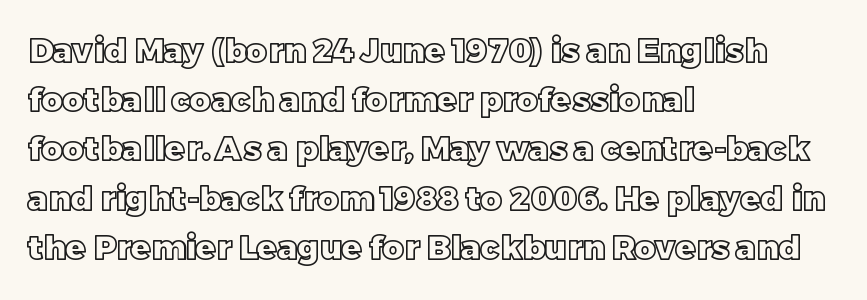
The image shows 33 px text type, upright; set left-aligned, normal line spacing (1.49x), normal letter spacing, not underlined; a large x-height.
